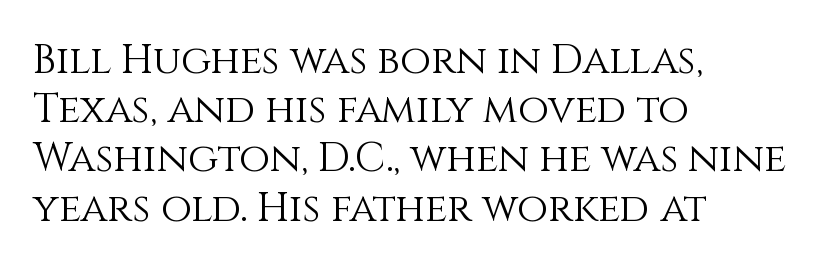
Q: Is the text bold? A: No.
Q: Is the text italic (slanted)? A: No, it is upright.
Q: Is the text underlined? A: No.
Q: How is the paragraph aligned? A: Left-aligned.
Q: Is the spacing between letters normal or unusually wide? A: Normal.
Q: Width (condensed, normal, or wide)? A: Normal.
Q: Stroke contrast? A: Medium.
Q: x-height? A: Large.
Q: Monospaced? A: No.
